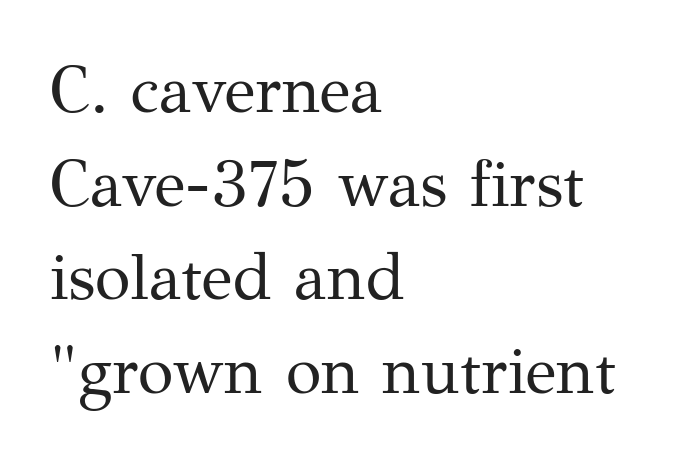
The image shows 65 px regular-weight serif type, upright; set left-aligned, normal line spacing (1.44x), normal letter spacing, not underlined; medium stroke contrast and a medium x-height.
